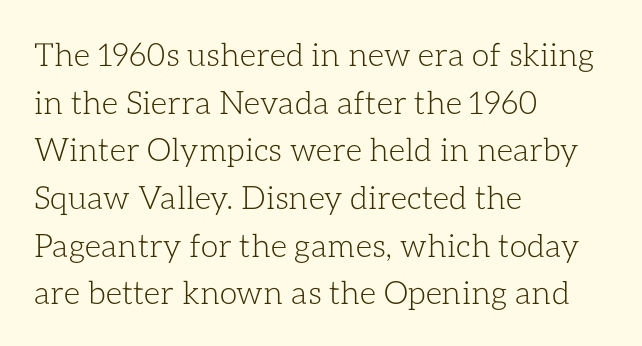
{"italic": "no", "bold": "no", "weight": "light", "width": "normal", "stroke_contrast": "low", "x_height": "medium", "monospaced": "no", "underline": "no", "align": "left", "line_spacing": "normal", "line_spacing_ratio": 1.49, "letter_spacing": "normal", "letter_spacing_em": 0.0, "glyph_px": 32}
